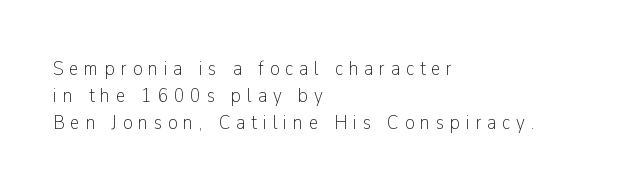
Q: Is the text bold? A: No.
Q: Is the text italic (slanted)? A: No, it is upright.
Q: Is the text underlined? A: No.
Q: How is the paragraph aligned? A: Left-aligned.
Q: Is the spacing between letters normal or unusually wide? A: Unusually wide.
Q: Is the spacing between lines tight, normal or loose? A: Normal.
